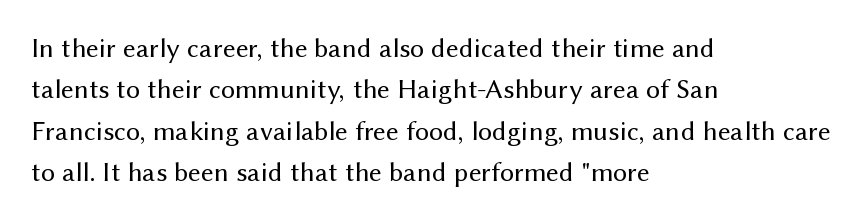
Unlike a traditional serif, this face leaves its strokes unadorned. The passage shown has conventional tracking throughout. Descenders are the only things crossing below the line. The lettering stays uniformly vertical, giving the passage a roman look. Summary of weight: not heavy and not bold. The paragraph shown leans on its left margin.
